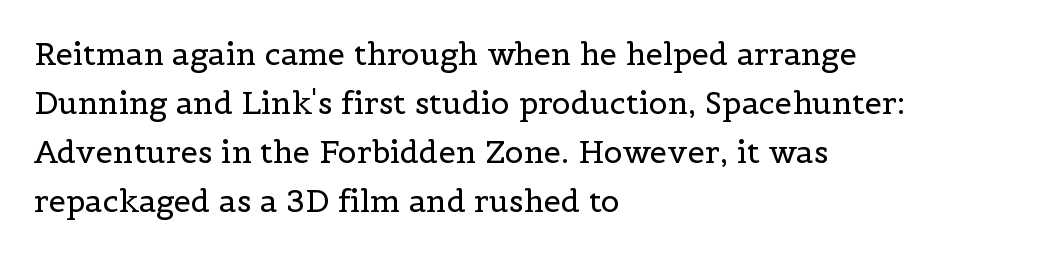
The image shows 31 px regular-weight serif type, upright; set left-aligned, normal line spacing (1.58x), normal letter spacing, not underlined; a medium x-height.
